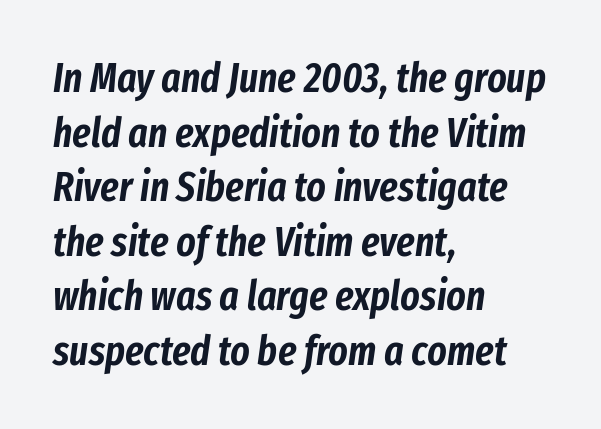
Q: Is the text italic (slanted)? A: Yes, it leans right by about 8 degrees.
Q: Is the text underlined? A: No.
Q: How is the paragraph aligned? A: Left-aligned.
Q: Is the spacing between letters normal or unusually wide? A: Normal.
Q: Is the spacing between lines tight, normal or loose? A: Normal.
Q: Width (condensed, normal, or wide)? A: Condensed.
Q: Stroke contrast? A: Low.
Q: x-height? A: Medium.
Q: Monospaced? A: No.
